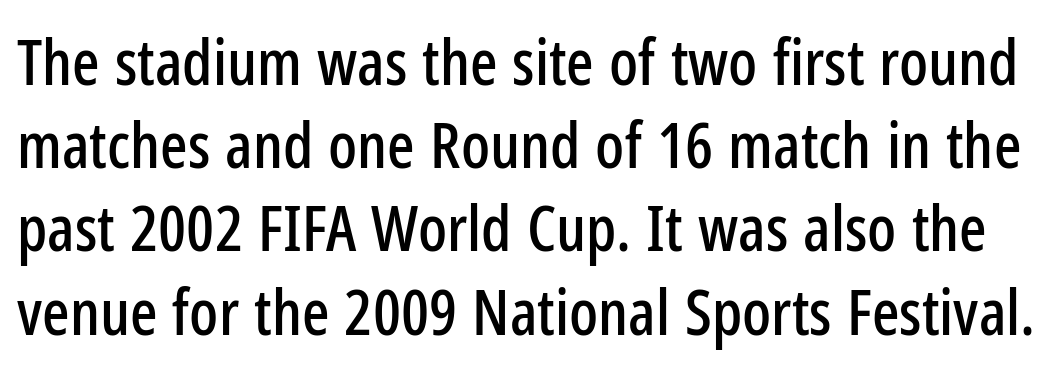
Leading matches the norm, producing a regular column. A typesetter would call this zero additional tracking. This is sans-serif lettering, the kind often seen on screens and signage. A roman cut, with each character standing at attention.
